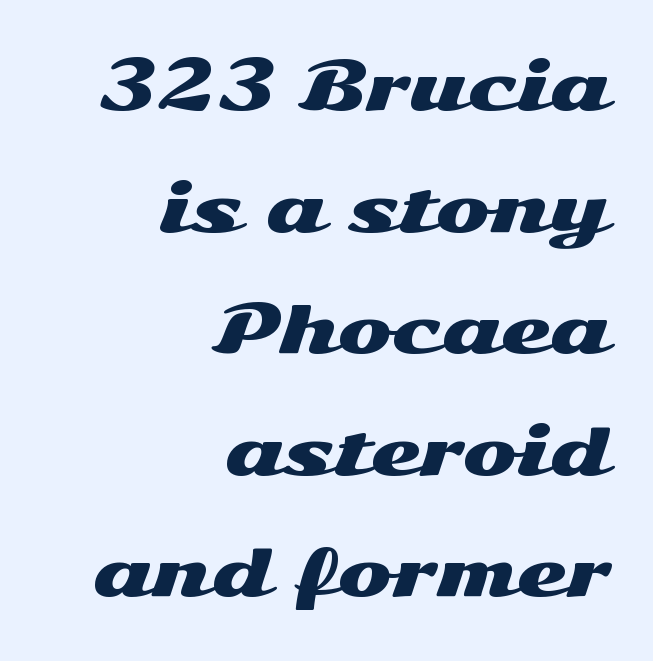
The image shows 65 px wide sans-serif type; set right-aligned, line spacing 1.87x, normal letter spacing, not underlined; medium stroke contrast and a medium x-height.
